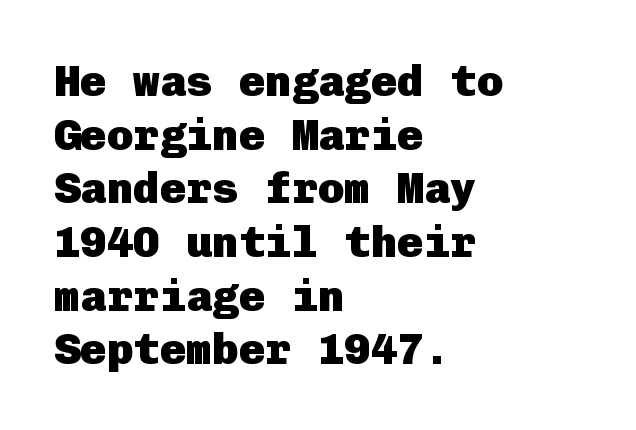
The image shows 44 px heavy sans-serif type, upright; set left-aligned, line spacing 1.22x, normal letter spacing, not underlined; low stroke contrast and a medium x-height.
